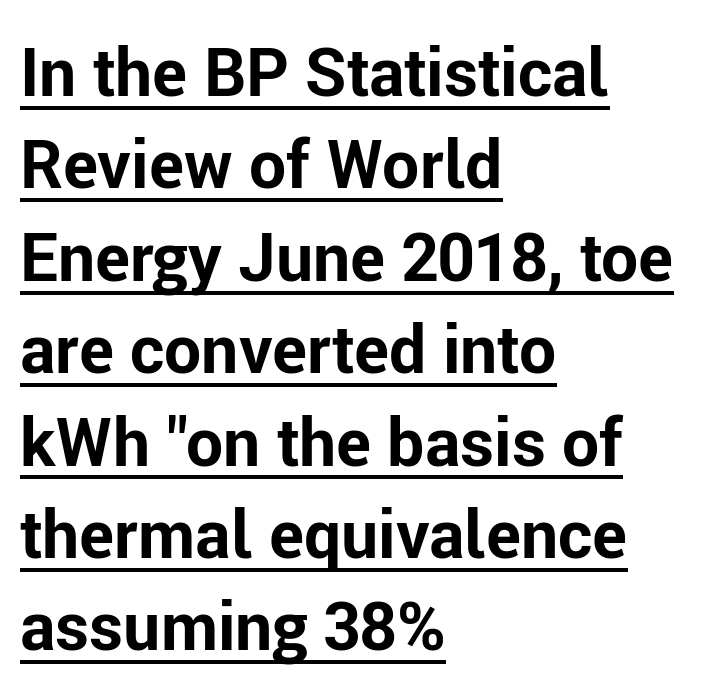
The image shows 66 px bold sans-serif type, upright; set left-aligned, normal line spacing (1.4x), normal letter spacing, underlined; low stroke contrast and a medium x-height.
